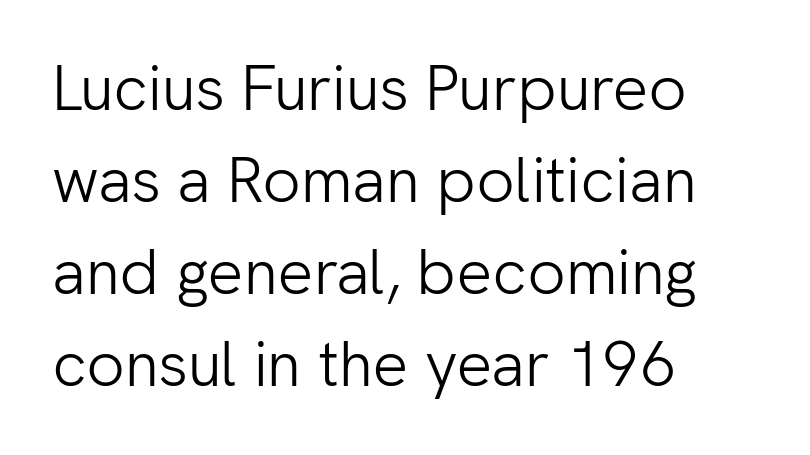
No chunkiness to these letters — they're not bold. Proportional: the letters do not fall into vertical columns. Posture: upright roman. The passage is arranged the way most books set body copy — flush left. This sample uses plain, unmodified letter spacing. Nobody drew a line under any word here.
